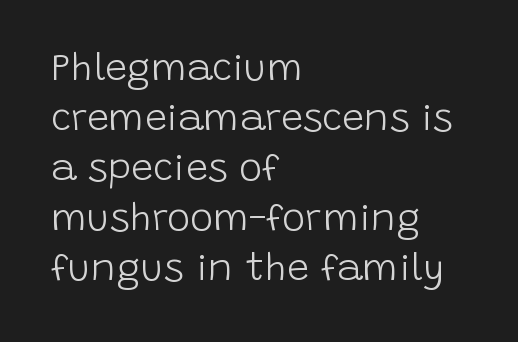
{"serif": "no", "italic": "no", "bold": "no", "weight": "light", "width": "normal", "stroke_contrast": "low", "x_height": "large", "monospaced": "no", "underline": "no", "align": "left", "line_spacing": "normal", "line_spacing_ratio": 1.28, "letter_spacing": "normal", "letter_spacing_em": 0.0, "glyph_px": 39}
